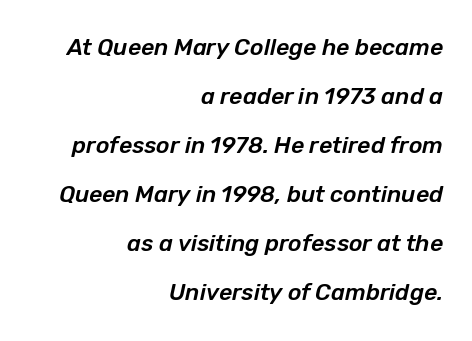
In CSS terms this would be text-align: right. How would I describe the line gaps? Wide and relaxed. Observe the lean: these are italic letterforms. Rule under the text: the space is simply empty. The face used here is rendered with its standard letterfit.
